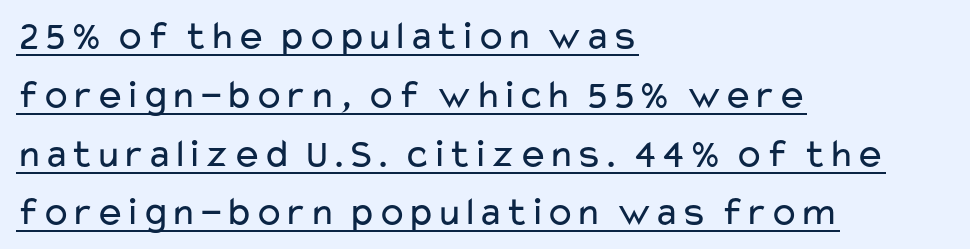
{"serif": "no", "italic": "no", "bold": "no", "weight": "regular", "width": "wide", "stroke_contrast": "low", "x_height": "medium", "monospaced": "no", "underline": "yes", "align": "left", "line_spacing": "normal", "line_spacing_ratio": 1.47, "letter_spacing": "normal", "letter_spacing_em": 0.0, "glyph_px": 40}
